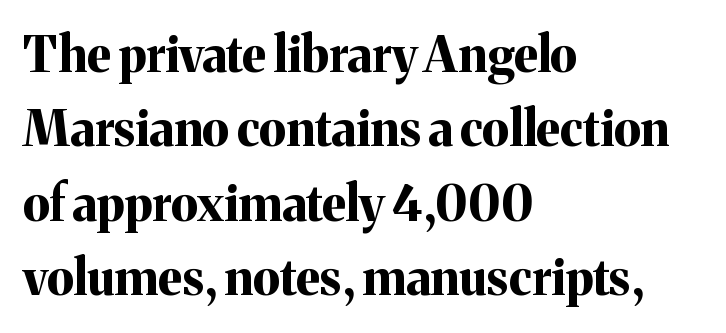
{"serif": "yes", "italic": "no", "bold": "yes", "weight": "bold", "width": "normal", "stroke_contrast": "medium", "x_height": "medium", "monospaced": "no", "underline": "no", "align": "left", "line_spacing": "normal", "line_spacing_ratio": 1.52, "letter_spacing": "normal", "letter_spacing_em": 0.0, "glyph_px": 49}
